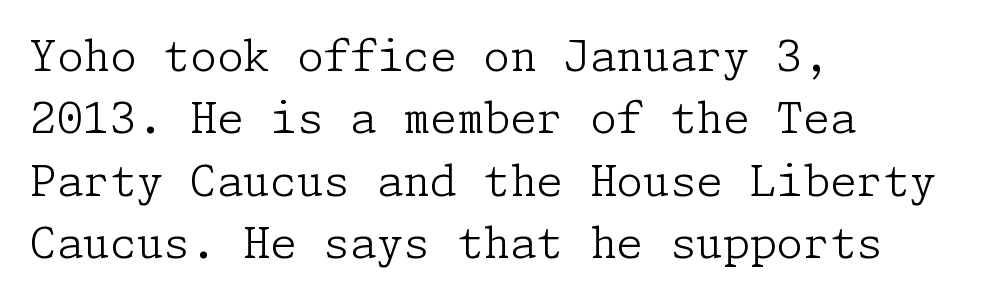
Q: Is the text bold? A: No.
Q: Is the text italic (slanted)? A: No, it is upright.
Q: Is the typeface a serif or a sans-serif typeface? A: Serif.
Q: Is the text underlined? A: No.
Q: How is the paragraph aligned? A: Left-aligned.
Q: Is the spacing between letters normal or unusually wide? A: Normal.
Q: Is the spacing between lines tight, normal or loose? A: Normal.
Q: Width (condensed, normal, or wide)? A: Normal.
Q: Stroke contrast? A: Low.
Q: x-height? A: Medium.
